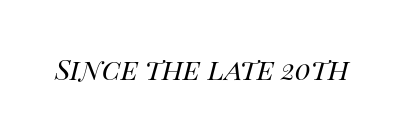
Q: Is the text bold? A: No.
Q: Is the text italic (slanted)? A: Yes, it leans right by about 14 degrees.
Q: Is the text underlined? A: No.
Q: Is the spacing between letters normal or unusually wide? A: Normal.
Q: Width (condensed, normal, or wide)? A: Normal.
Q: Stroke contrast? A: High.
Q: x-height? A: Large.
Q: Monospaced? A: No.
